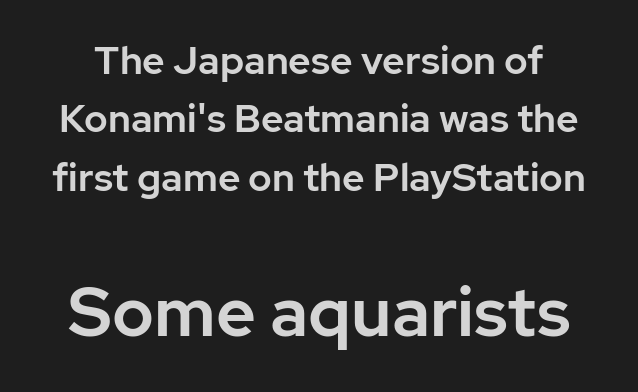
{"serif": "no", "italic": "no", "width": "normal", "stroke_contrast": "low", "x_height": "medium", "monospaced": "no", "underline": "no", "line_spacing": "normal", "line_spacing_ratio": 1.5, "letter_spacing": "normal", "letter_spacing_em": 0.0, "larger_block": "second", "size_ratio": 1.77, "glyph_px": 69}
